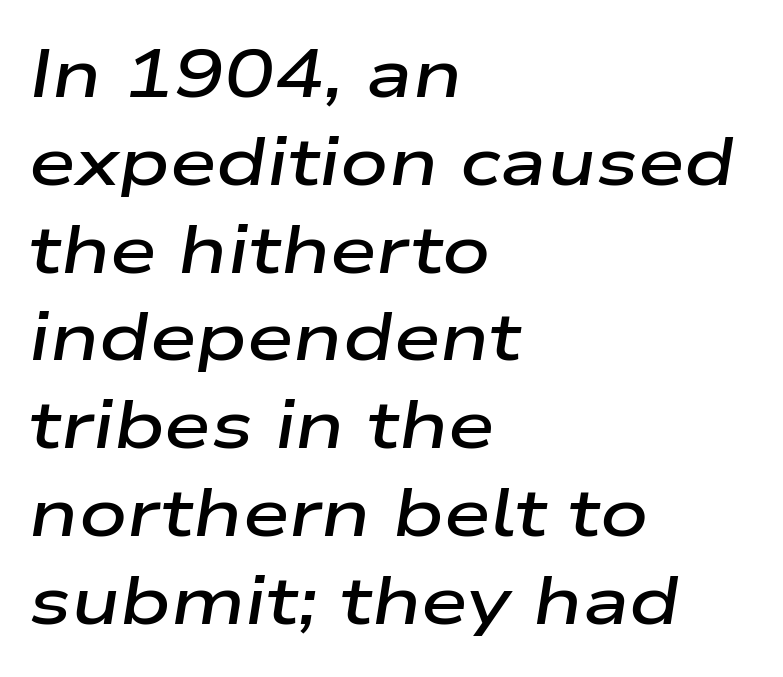
The typesetting leans somewhat heavy: a semibold. Which margin do the lines hug? The left one — the right edge is uneven. Quick note: interline space is typical. The foot of each line stays bare and open. Looking at the ascenders, they clearly lean. Here the glyphs are tracked normally, forming tight word shapes.
